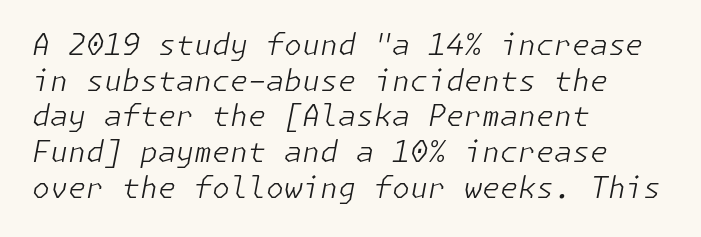
The image shows 29 px light type, italic (leaning right); set left-aligned, line spacing 1.23x, normal letter spacing, not underlined; low stroke contrast and a medium x-height.
